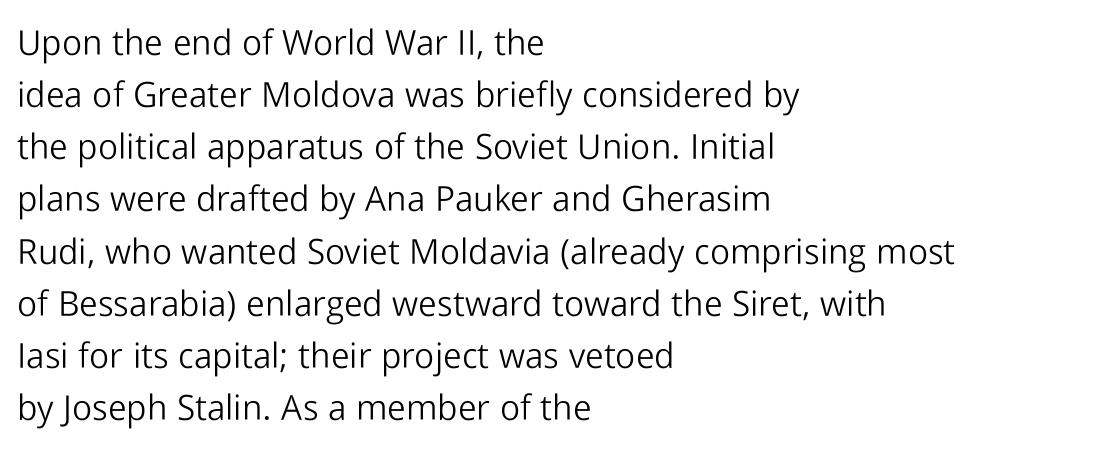
{"serif": "no", "italic": "no", "bold": "no", "weight": "light", "width": "normal", "stroke_contrast": "low", "x_height": "medium", "monospaced": "no", "underline": "no", "align": "left", "line_spacing": "normal", "line_spacing_ratio": 1.49, "letter_spacing": "normal", "letter_spacing_em": 0.0, "glyph_px": 35}
